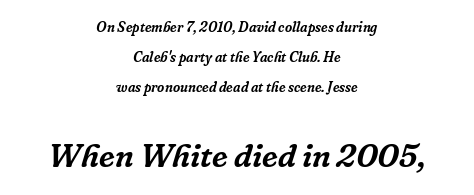
The image shows 33 px serif type, italic (leaning right); set centered, loose line spacing (2.14x), normal letter spacing, not underlined; the second (bottom) block is 2.36x larger; low stroke contrast and a medium x-height.
